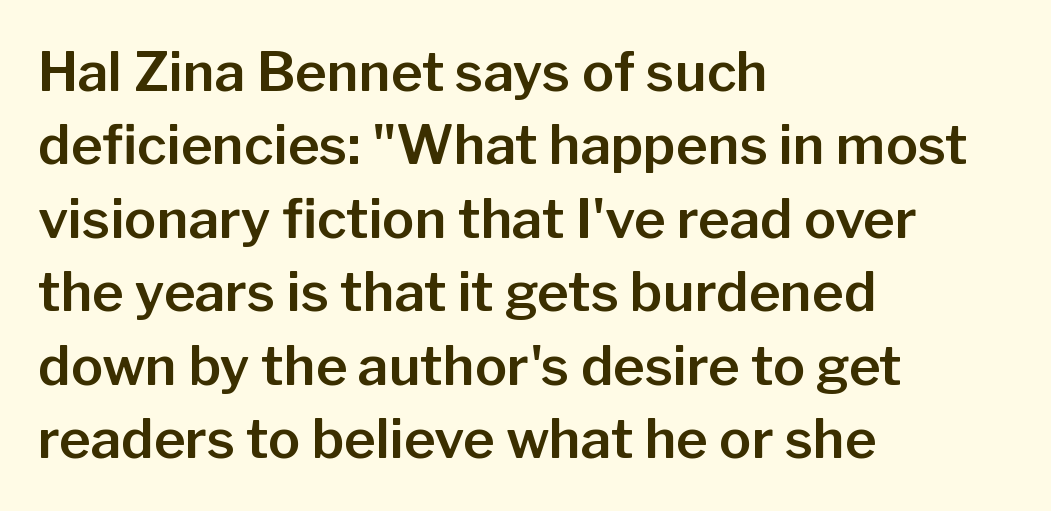
Q: Is the text italic (slanted)? A: No, it is upright.
Q: Is the typeface a serif or a sans-serif typeface? A: Sans-serif.
Q: Is the text underlined? A: No.
Q: How is the paragraph aligned? A: Left-aligned.
Q: Is the spacing between letters normal or unusually wide? A: Normal.
Q: Is the spacing between lines tight, normal or loose? A: Normal.
Q: Width (condensed, normal, or wide)? A: Normal.
Q: Stroke contrast? A: Low.
Q: x-height? A: Medium.
Q: Monospaced? A: No.
